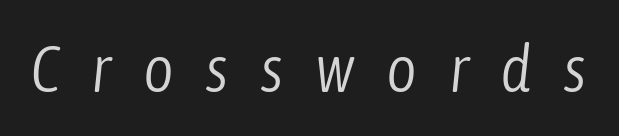
Q: Is the text bold? A: No.
Q: Is the text italic (slanted)? A: Yes, it leans right by about 6 degrees.
Q: Is the text underlined? A: No.
Q: Is the spacing between letters normal or unusually wide? A: Unusually wide.
Q: Width (condensed, normal, or wide)? A: Condensed.
Q: Stroke contrast? A: Low.
Q: x-height? A: Medium.
Q: Monospaced? A: No.
